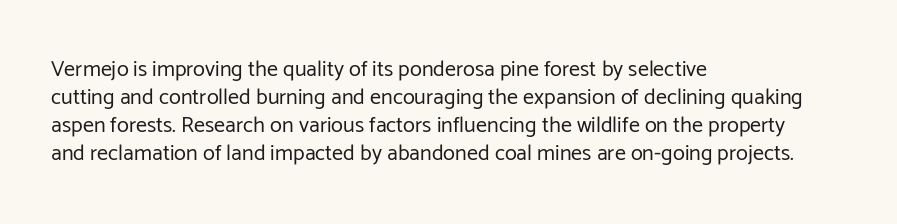
Normally led — the rows are evenly, conventionally spaced. Underlining? Definitely not there. The axis of the letterforms is exactly vertical. The passage is arranged the way most books set body copy — flush left. Default kerning and tracking; the words read as compact shapes.
